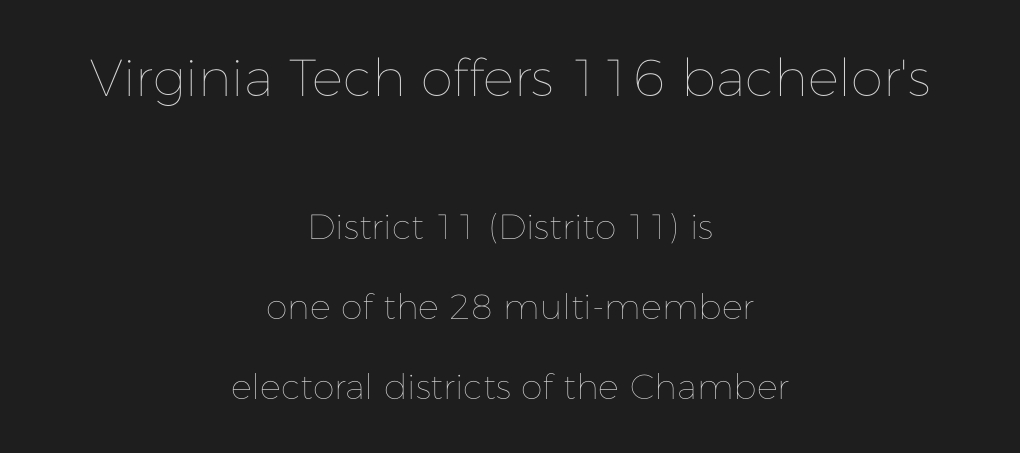
Q: Is the text bold? A: No.
Q: Is the text italic (slanted)? A: No, it is upright.
Q: Is the text underlined? A: No.
Q: How is the paragraph aligned? A: Centered.
Q: Is the spacing between letters normal or unusually wide? A: Normal.
Q: Is the spacing between lines tight, normal or loose? A: Loose.
Q: Which block of text is set in a larger size, the first (top) or the second (bottom)? A: The first (top) one.
Q: Width (condensed, normal, or wide)? A: Normal.
Q: Stroke contrast? A: Low.
Q: x-height? A: Medium.
Q: Monospaced? A: No.
